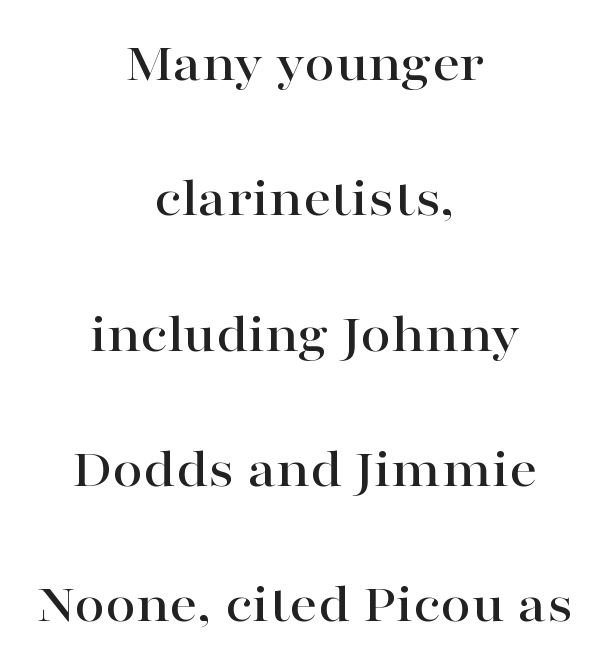
Anything drawn beneath the words? Only blank space. The lines are spread far apart with generous leading. Where is the straight margin? There isn't one; the lines are centered. The line texture is even and compact thanks to regular tracking.
